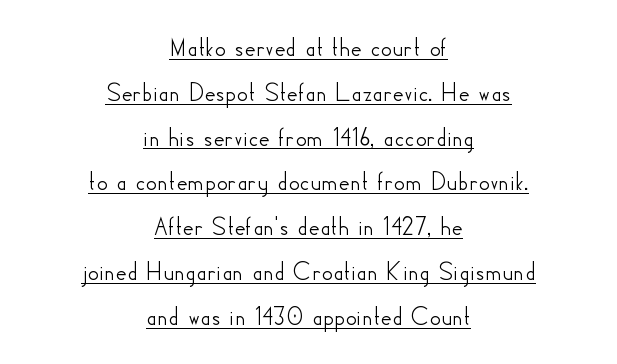
Q: Is the text italic (slanted)? A: No, it is upright.
Q: Is the text underlined? A: Yes.
Q: How is the paragraph aligned? A: Centered.
Q: Is the spacing between letters normal or unusually wide? A: Normal.
Q: Is the spacing between lines tight, normal or loose? A: Normal.
